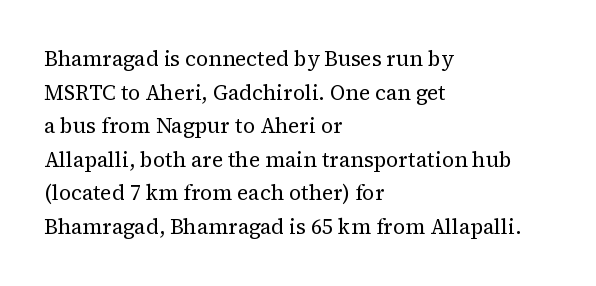
{"italic": "no", "bold": "no", "underline": "no", "align": "left", "line_spacing": "normal", "line_spacing_ratio": 1.6, "letter_spacing": "normal", "letter_spacing_em": 0.0, "glyph_px": 21}
